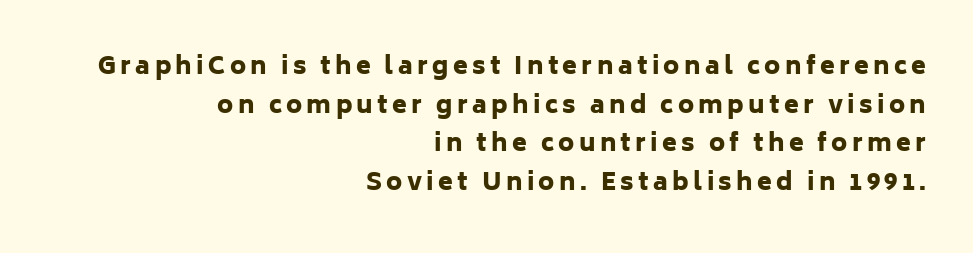
{"italic": "no", "bold": "yes", "underline": "no", "align": "right", "line_spacing": "normal", "line_spacing_ratio": 1.61, "glyph_px": 24}
